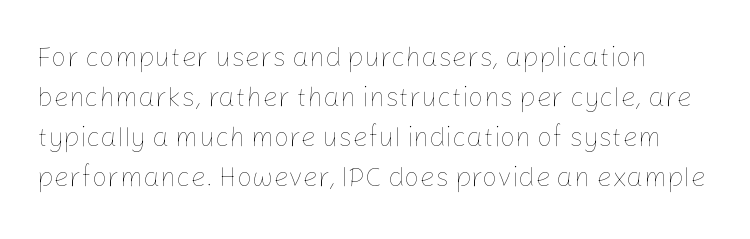
{"italic": "no", "bold": "no", "underline": "no", "line_spacing": "normal", "line_spacing_ratio": 1.48, "letter_spacing": "normal", "letter_spacing_em": 0.0, "glyph_px": 27}
